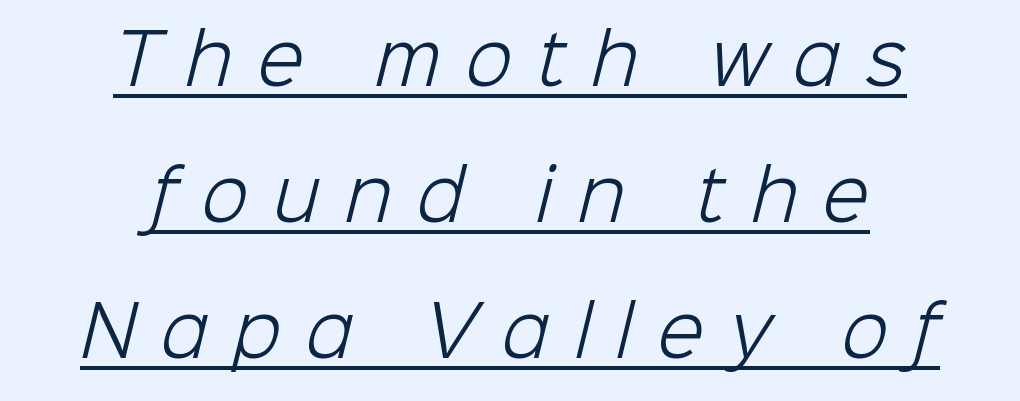
Q: Is the text bold? A: No.
Q: Is the typeface a serif or a sans-serif typeface? A: Sans-serif.
Q: Is the text underlined? A: Yes.
Q: How is the paragraph aligned? A: Centered.
Q: Is the spacing between letters normal or unusually wide? A: Unusually wide.
Q: Is the spacing between lines tight, normal or loose? A: Loose.
Q: Width (condensed, normal, or wide)? A: Normal.
Q: Stroke contrast? A: Low.
Q: x-height? A: Medium.
Q: Monospaced? A: No.
